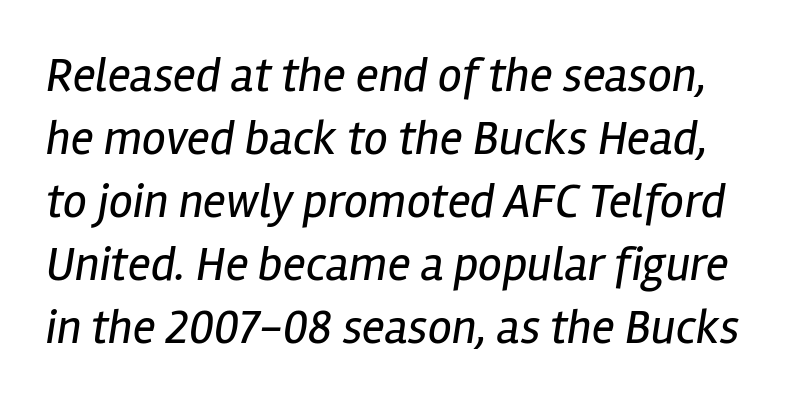
The image shows 48 px regular-weight, condensed type, italic (leaning right); set normal line spacing (1.31x), normal letter spacing, not underlined; low stroke contrast and a medium x-height.
